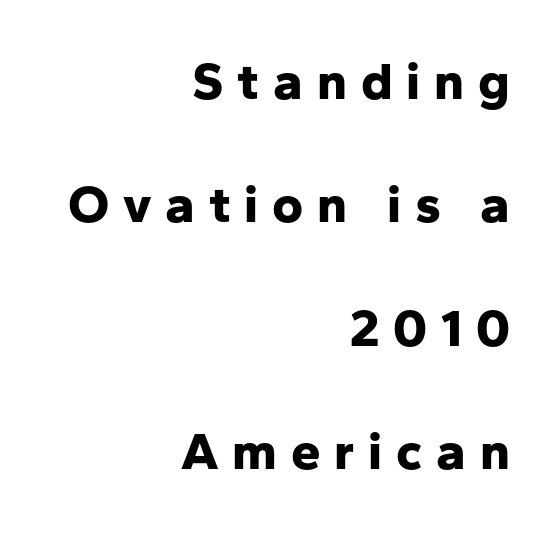
Q: Is the text bold? A: Yes.
Q: Is the text italic (slanted)? A: No, it is upright.
Q: Is the typeface a serif or a sans-serif typeface? A: Sans-serif.
Q: Is the text underlined? A: No.
Q: How is the paragraph aligned? A: Right-aligned.
Q: Is the spacing between letters normal or unusually wide? A: Unusually wide.
Q: Is the spacing between lines tight, normal or loose? A: Loose.
Q: Width (condensed, normal, or wide)? A: Normal.
Q: Stroke contrast? A: Low.
Q: x-height? A: Medium.
Q: Monospaced? A: No.
